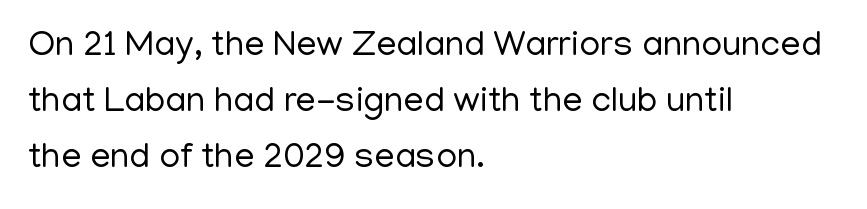
Q: Is the text bold? A: No.
Q: Is the text italic (slanted)? A: No, it is upright.
Q: Is the typeface a serif or a sans-serif typeface? A: Sans-serif.
Q: Is the text underlined? A: No.
Q: How is the paragraph aligned? A: Left-aligned.
Q: Is the spacing between letters normal or unusually wide? A: Normal.
Q: Is the spacing between lines tight, normal or loose? A: Normal.
Q: Width (condensed, normal, or wide)? A: Normal.
Q: Stroke contrast? A: Low.
Q: x-height? A: Medium.
Q: Monospaced? A: No.
